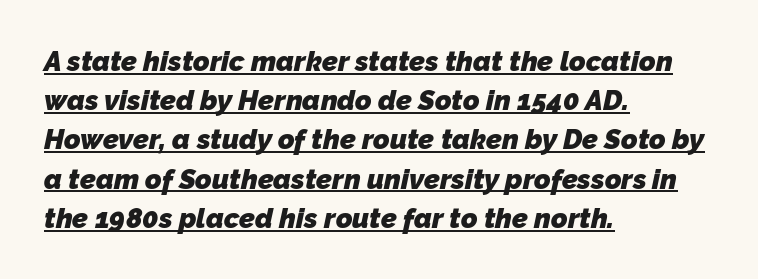
The image shows 28 px heavy sans-serif type; set left-aligned, normal line spacing (1.4x), normal letter spacing, underlined; low stroke contrast and a medium x-height.
